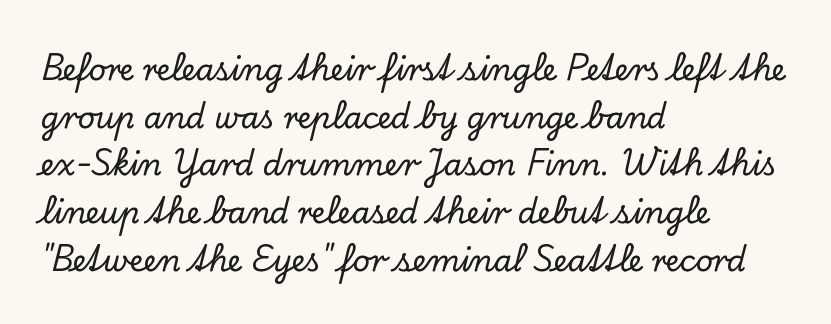
{"serif": "yes", "width": "normal", "stroke_contrast": "low", "x_height": "small", "monospaced": "no", "underline": "no", "align": "left", "line_spacing": "normal", "line_spacing_ratio": 1.59, "letter_spacing": "normal", "letter_spacing_em": 0.0, "glyph_px": 30}
